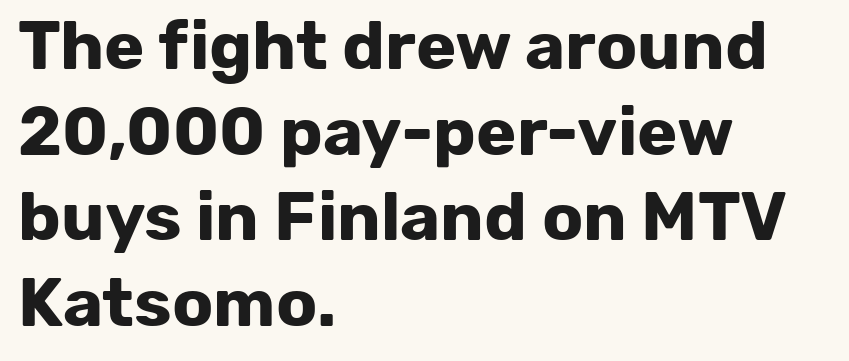
The image shows 68 px bold sans-serif type, upright; set left-aligned, normal line spacing (1.26x), normal letter spacing, not underlined; low stroke contrast and a medium x-height.
